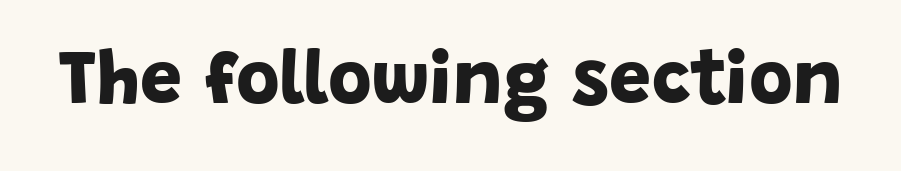
The image shows 75 px bold sans-serif type; set normal letter spacing, not underlined; low stroke contrast and a large x-height.
